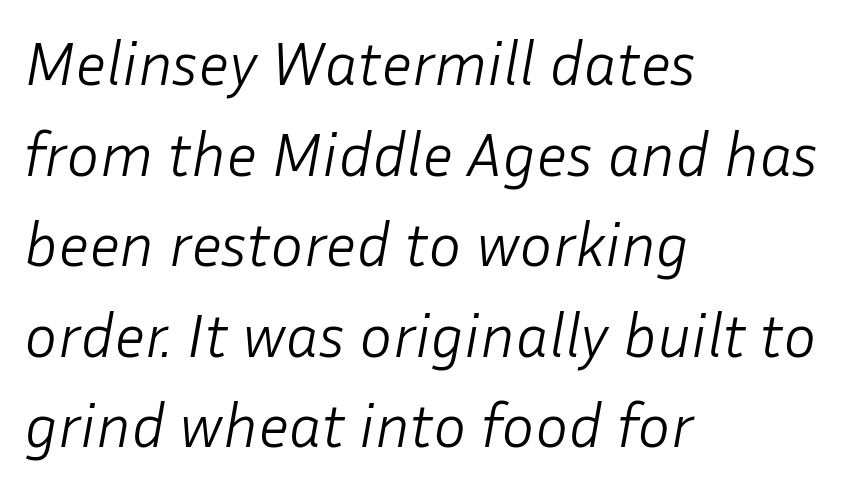
{"italic": "yes", "lean": "right", "slant_degrees": 10, "bold": "no", "weight": "light", "width": "normal", "stroke_contrast": "low", "x_height": "medium", "monospaced": "no", "underline": "no", "align": "left", "line_spacing": "normal", "line_spacing_ratio": 1.46, "letter_spacing": "normal", "letter_spacing_em": 0.0, "glyph_px": 62}
